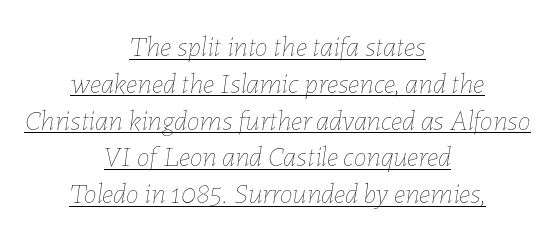
The image shows 29 px thin type, italic (leaning right); set centered, normal line spacing (1.27x), normal letter spacing, underlined; low stroke contrast and a medium x-height.
